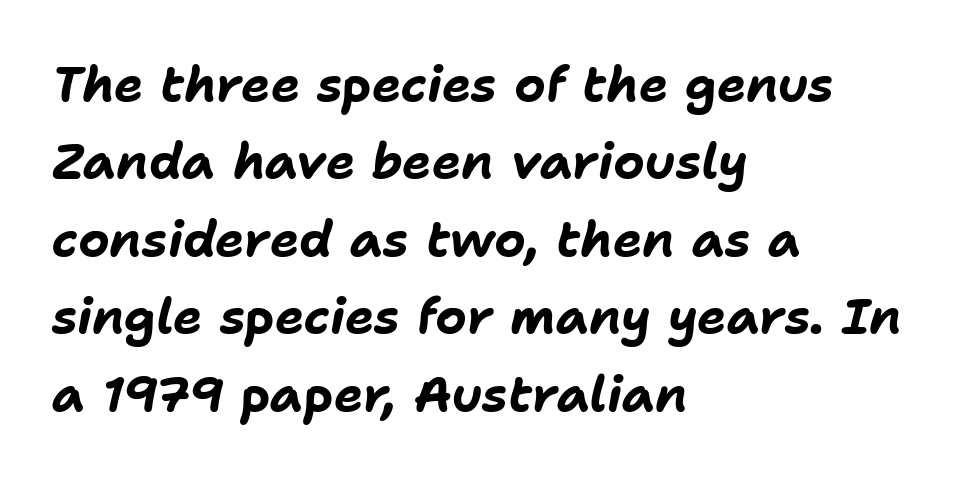
The rendering keeps characters at their native spacing. In terms of posture, this sample is oblique. Regular leading. The glyphs have the mass of a bold cut. Looks like regular typesetting: each glyph gets only the width it needs. Notice how the passage keeps a crisp vertical edge on the left only.
